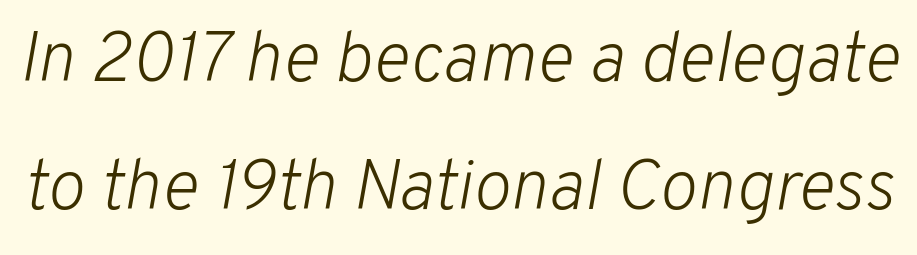
Q: Is the text bold? A: No.
Q: Is the text italic (slanted)? A: Yes, it leans right by about 10 degrees.
Q: Is the text underlined? A: No.
Q: Is the spacing between letters normal or unusually wide? A: Normal.
Q: Width (condensed, normal, or wide)? A: Normal.
Q: Stroke contrast? A: Low.
Q: x-height? A: Medium.
Q: Monospaced? A: No.
